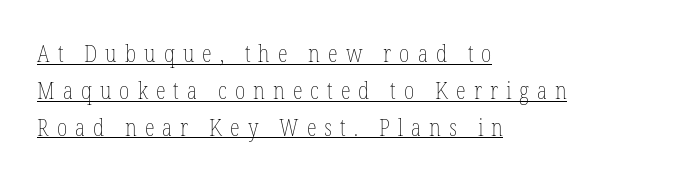
The image shows 23 px text type, upright; set left-aligned, normal line spacing (1.6x), unusually wide letter spacing (+0.35 em), underlined.
